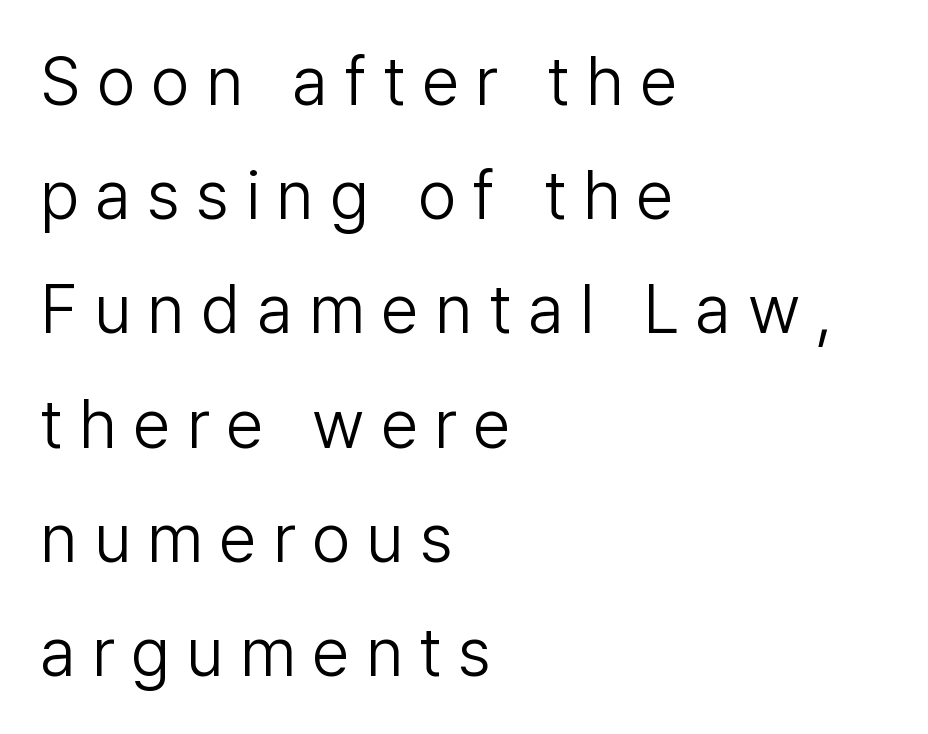
The image shows 68 px light sans-serif type, upright; set left-aligned, normal line spacing (1.68x), unusually wide letter spacing (+0.24 em), not underlined; low stroke contrast and a medium x-height.
